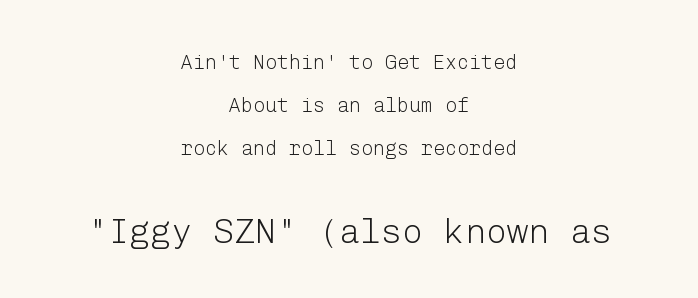
{"serif": "no", "italic": "no", "bold": "no", "weight": "light", "width": "normal", "stroke_contrast": "low", "x_height": "medium", "underline": "no", "align": "center", "line_spacing": "loose", "line_spacing_ratio": 2.16, "letter_spacing": "normal", "letter_spacing_em": 0.0, "larger_block": "second", "size_ratio": 1.75, "glyph_px": 35}
